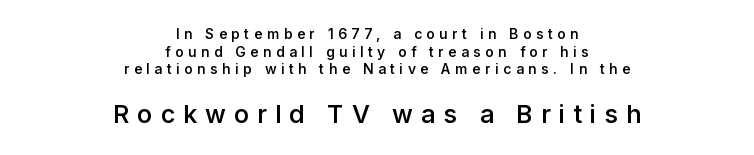
Whoever set this made the second block the dominant, larger element. The face used here is rendered with a markedly widened letterfit. This sample is center-justified, so both line endings float freely. Ordinary non-slanted type is in use. Horizontal bands of white between lines are of average thickness.
